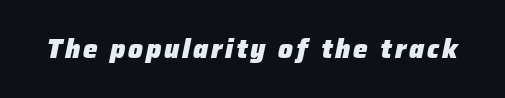
The image shows 26 px bold type, italic (leaning right); set not underlined.
